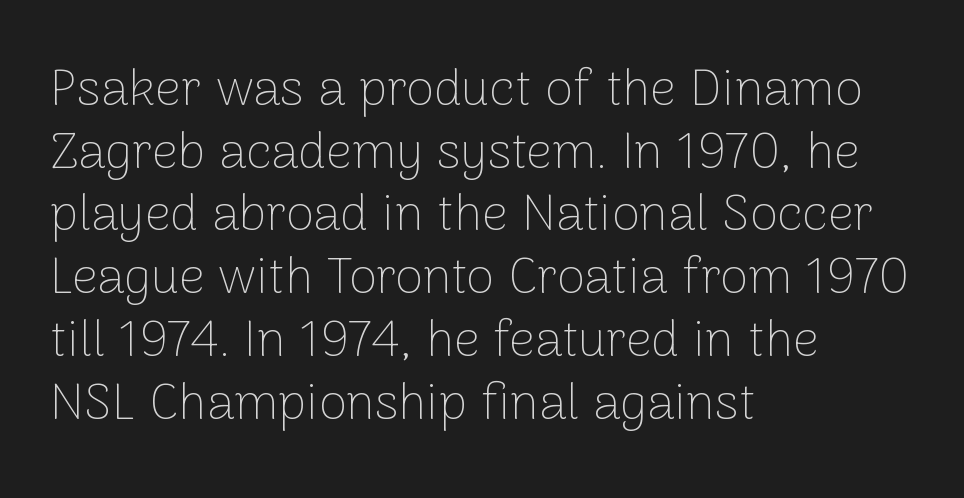
Typeset ragged right — the left edge is the straight one. The rendering keeps characters at their native spacing. The space directly below the letters is spotless. If you drew a line through each stem, it would be perfectly vertical. Each letter's strokes conclude bluntly, with no projecting serifs.
